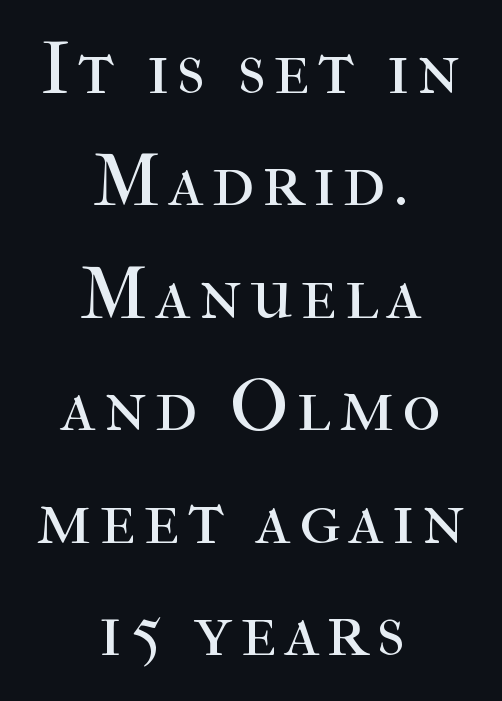
{"serif": "yes", "italic": "no", "bold": "no", "weight": "regular", "width": "normal", "stroke_contrast": "high", "x_height": "medium", "monospaced": "no", "underline": "no", "align": "center", "line_spacing": "normal", "line_spacing_ratio": 1.52, "glyph_px": 74}
